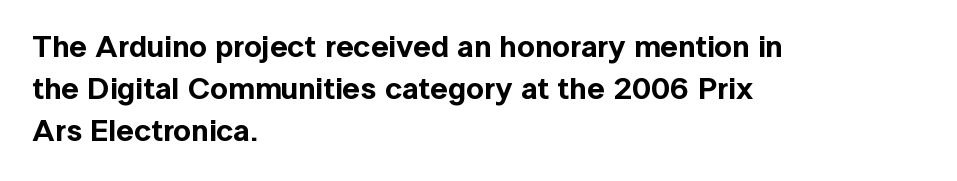
Descenders are the only things crossing below the line. Serifs: no, the terminals of the letterforms are clean. How would I describe the line gaps? Plain and ordinary. This is the regular roman posture of the typeface.
